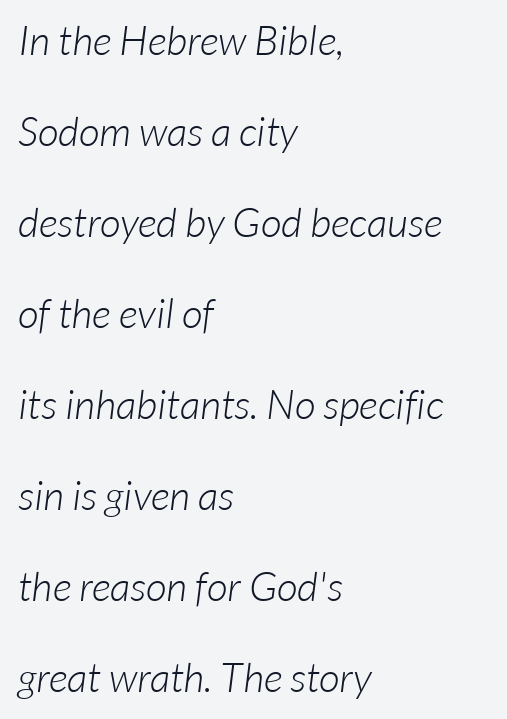
The image shows 41 px light sans-serif type; set left-aligned, loose line spacing (2.22x), normal letter spacing, not underlined; low stroke contrast and a medium x-height.
